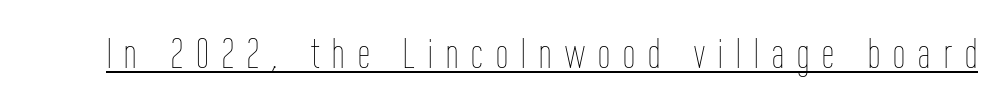
The image shows 43 px thin, condensed type, upright; set unusually wide letter spacing (+0.31 em), underlined; low stroke contrast and a medium x-height.
